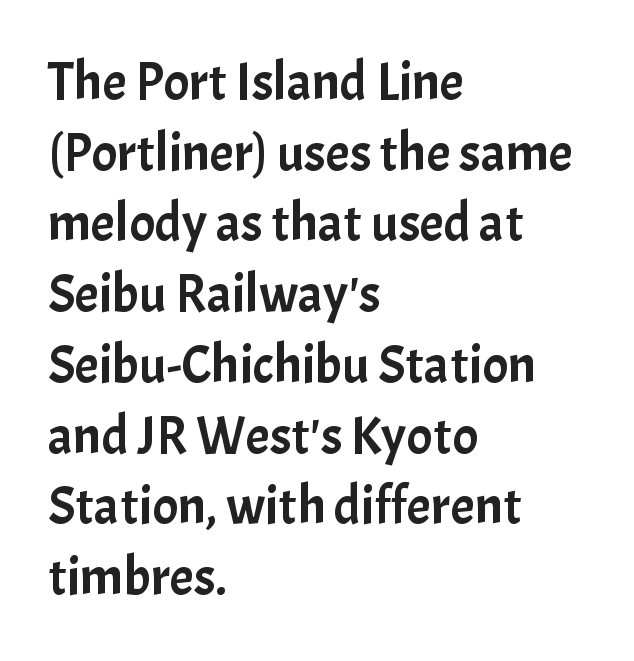
Font category for this specimen: sans-serif. Ascenders rise straight up at ninety degrees. The foot of each line stays bare and open. The face used here is rendered with its standard letterfit. Each line starts at the same left margin while the right side varies.
